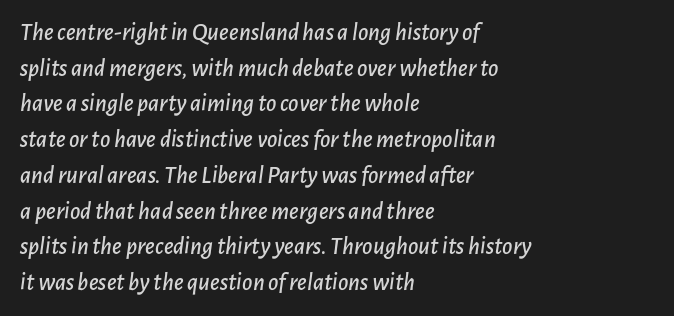
Q: Is the text italic (slanted)? A: Yes, it leans right by about 7 degrees.
Q: Is the text underlined? A: No.
Q: How is the paragraph aligned? A: Left-aligned.
Q: Is the spacing between letters normal or unusually wide? A: Normal.
Q: Is the spacing between lines tight, normal or loose? A: Normal.
